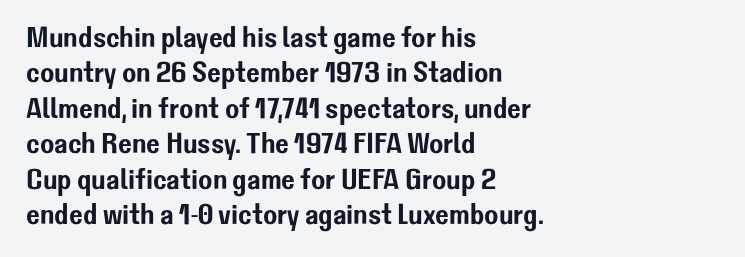
The image shows 29 px sans-serif type, upright; set left-aligned, line spacing 1.22x, normal letter spacing, not underlined; low stroke contrast and a medium x-height.
